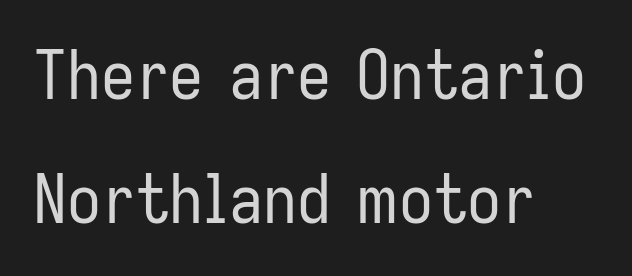
Q: Is the text bold? A: No.
Q: Is the text italic (slanted)? A: No, it is upright.
Q: Is the typeface a serif or a sans-serif typeface? A: Sans-serif.
Q: Is the text underlined? A: No.
Q: How is the paragraph aligned? A: Left-aligned.
Q: Is the spacing between letters normal or unusually wide? A: Normal.
Q: Width (condensed, normal, or wide)? A: Condensed.
Q: Stroke contrast? A: Low.
Q: x-height? A: Medium.
Q: Monospaced? A: No.
